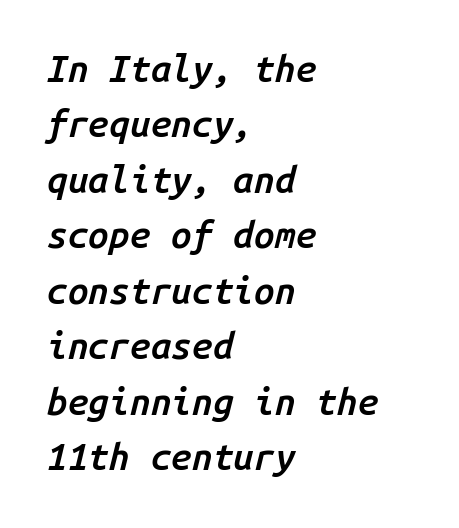
Q: Is the text bold? A: Semi-bold.
Q: Is the text italic (slanted)? A: Yes, it leans right by about 14 degrees.
Q: Is the text underlined? A: No.
Q: How is the paragraph aligned? A: Left-aligned.
Q: Is the spacing between letters normal or unusually wide? A: Normal.
Q: Is the spacing between lines tight, normal or loose? A: Normal.
Q: Width (condensed, normal, or wide)? A: Normal.
Q: Stroke contrast? A: Low.
Q: x-height? A: Medium.
Q: Monospaced? A: Yes.
